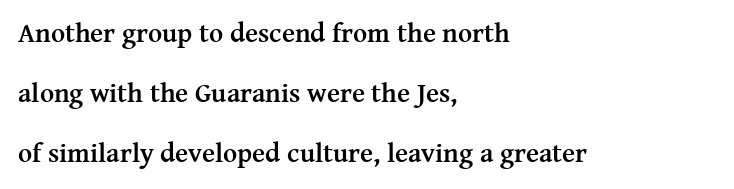
Q: Is the text bold? A: Yes.
Q: Is the text italic (slanted)? A: No, it is upright.
Q: Is the text underlined? A: No.
Q: How is the paragraph aligned? A: Left-aligned.
Q: Is the spacing between letters normal or unusually wide? A: Normal.
Q: Is the spacing between lines tight, normal or loose? A: Loose.
